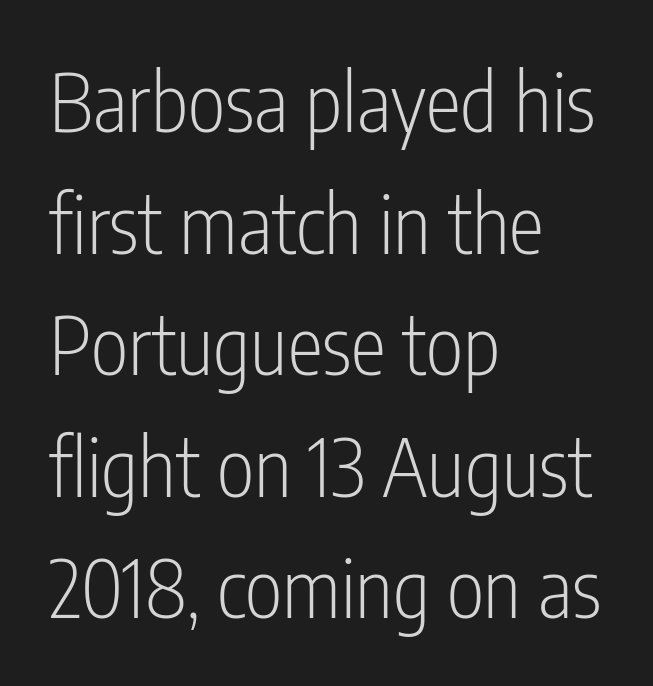
Q: Is the text bold? A: No.
Q: Is the text italic (slanted)? A: No, it is upright.
Q: Is the typeface a serif or a sans-serif typeface? A: Sans-serif.
Q: Is the text underlined? A: No.
Q: How is the paragraph aligned? A: Left-aligned.
Q: Is the spacing between letters normal or unusually wide? A: Normal.
Q: Is the spacing between lines tight, normal or loose? A: Normal.
Q: Width (condensed, normal, or wide)? A: Condensed.
Q: Stroke contrast? A: Low.
Q: x-height? A: Medium.
Q: Monospaced? A: No.
